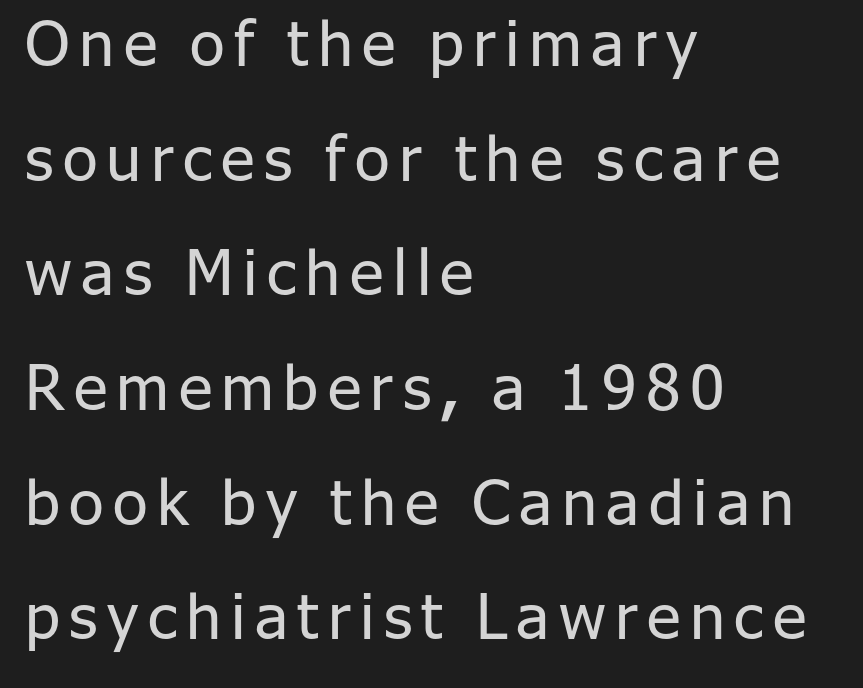
Q: Is the text bold? A: No.
Q: Is the text italic (slanted)? A: No, it is upright.
Q: Is the typeface a serif or a sans-serif typeface? A: Sans-serif.
Q: Is the text underlined? A: No.
Q: How is the paragraph aligned? A: Left-aligned.
Q: Width (condensed, normal, or wide)? A: Normal.
Q: Stroke contrast? A: Low.
Q: x-height? A: Medium.
Q: Monospaced? A: No.
